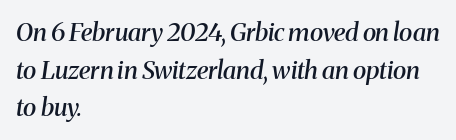
The image shows 25 px text type, italic (leaning right); set left-aligned, normal line spacing (1.51x), normal letter spacing, not underlined.
